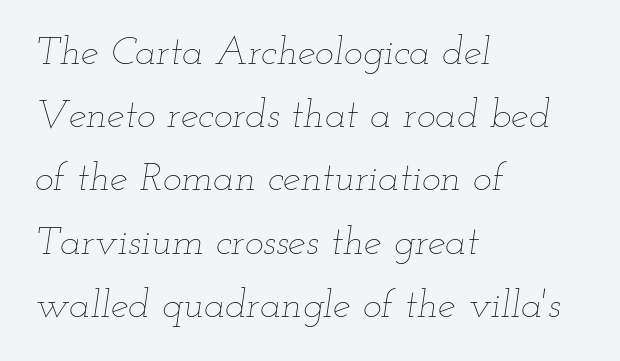
Q: Is the text bold? A: No.
Q: Is the text italic (slanted)? A: Yes, it leans right by about 12 degrees.
Q: Is the text underlined? A: No.
Q: How is the paragraph aligned? A: Left-aligned.
Q: Is the spacing between letters normal or unusually wide? A: Normal.
Q: Is the spacing between lines tight, normal or loose? A: Normal.
Q: Width (condensed, normal, or wide)? A: Wide.
Q: Stroke contrast? A: Low.
Q: x-height? A: Small.
Q: Monospaced? A: No.
